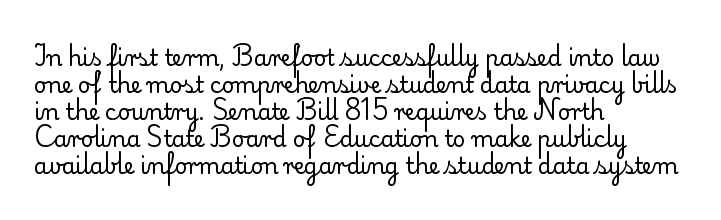
Q: Is the text bold? A: No.
Q: Is the text italic (slanted)? A: No, it is upright.
Q: Is the text underlined? A: No.
Q: How is the paragraph aligned? A: Left-aligned.
Q: Is the spacing between letters normal or unusually wide? A: Normal.
